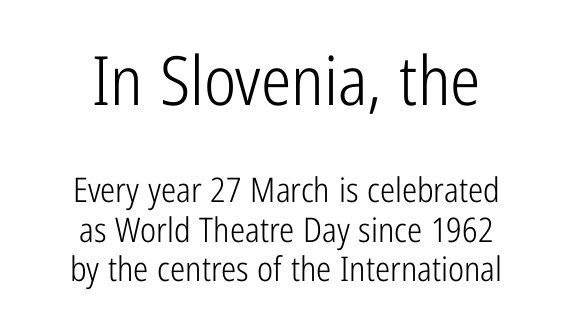
Here the designer chose a conventional face with non-uniform glyph widths. Posture: straight, roman, zero tilt. In terms of letterform style, serifs are entirely absent. Honestly, the letter spacing is just normal — you wouldn't notice it. The characters are drawn with everyday or finer stroke widths.
